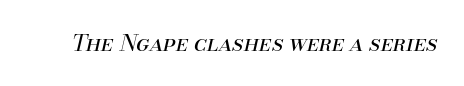
The image shows 23 px text type, italic (leaning right); set normal letter spacing, not underlined.
